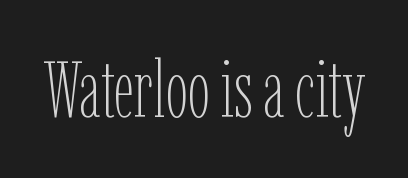
The image shows 80 px thin, condensed type, upright; set normal letter spacing, not underlined; low stroke contrast and a medium x-height.
